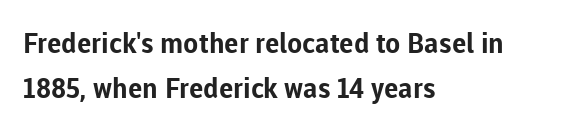
{"serif": "no", "italic": "no", "bold": "yes", "weight": "bold", "width": "normal", "stroke_contrast": "low", "x_height": "medium", "monospaced": "no", "underline": "no", "align": "left", "line_spacing": "normal", "line_spacing_ratio": 1.61, "letter_spacing": "normal", "letter_spacing_em": 0.0, "glyph_px": 28}
